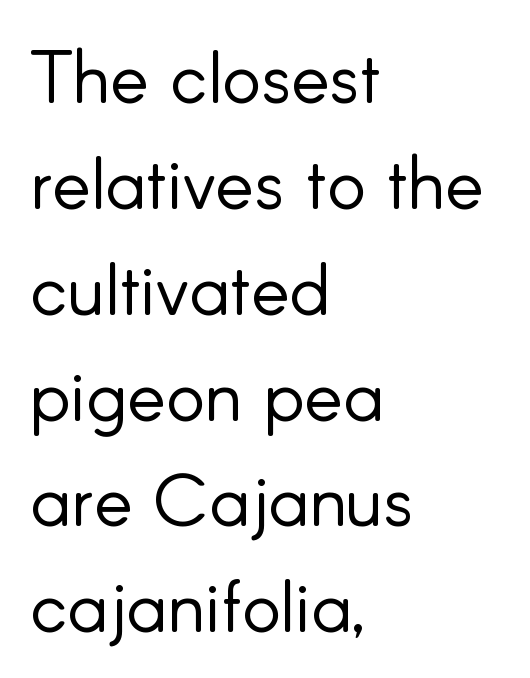
The image shows 73 px light sans-serif type, upright; set left-aligned, normal line spacing (1.45x), normal letter spacing, not underlined; low stroke contrast and a small x-height.
